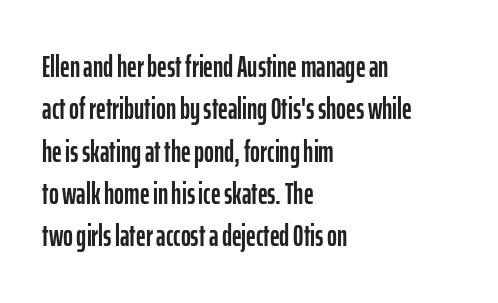
{"serif": "no", "italic": "no", "width": "condensed", "stroke_contrast": "low", "x_height": "medium", "monospaced": "no", "underline": "no", "align": "left", "line_spacing": "normal", "line_spacing_ratio": 1.41, "letter_spacing": "normal", "letter_spacing_em": 0.0, "glyph_px": 30}
